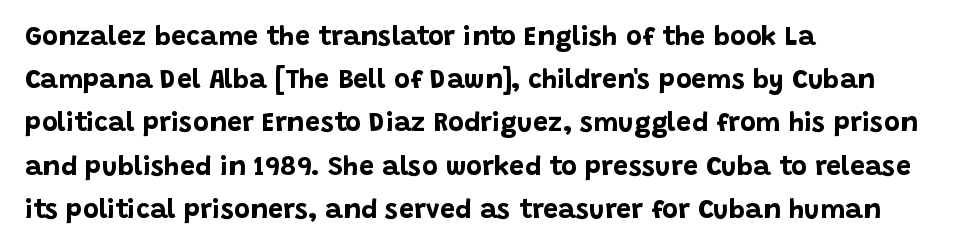
Layout note: lines flush left. Decoration check: the copy has no underline. Each new line begins a customary step beneath the previous one. The characters look thick and weighty, a clear bold. Do the letters lean? They stand straight.
